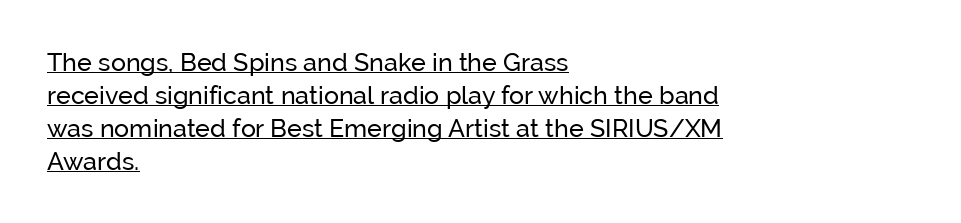
Is the letter spacing exaggerated? No — it looks like the ordinary default. Designer's note — italics off, roman on. Students, observe: this is what conventionally led text looks like. Layout note: lines flush left. Glance below the letters and you will spot a drawn line. Stems and bowls with no extra thickness — not bold.
